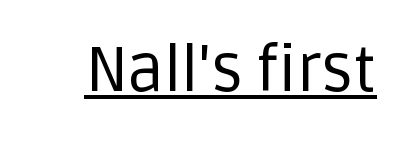
Q: Is the text bold? A: No.
Q: Is the text italic (slanted)? A: No, it is upright.
Q: Is the typeface a serif or a sans-serif typeface? A: Sans-serif.
Q: Is the text underlined? A: Yes.
Q: Is the spacing between letters normal or unusually wide? A: Normal.
Q: Width (condensed, normal, or wide)? A: Normal.
Q: Stroke contrast? A: Low.
Q: x-height? A: Large.
Q: Monospaced? A: No.
